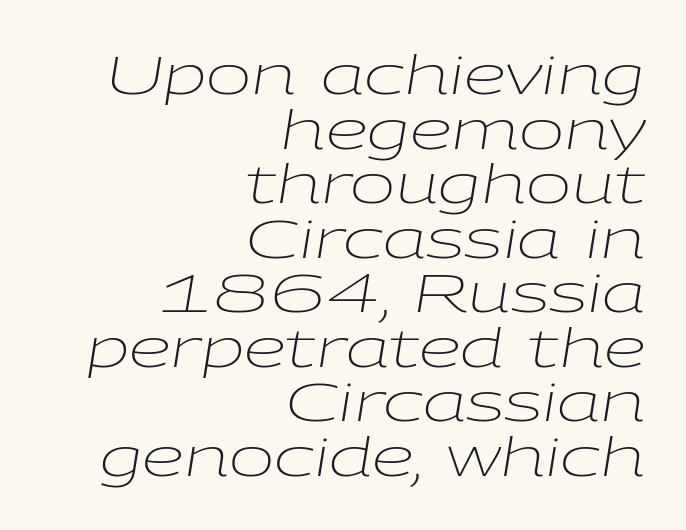
Q: Is the text bold? A: No.
Q: Is the text italic (slanted)? A: Yes, it leans right by about 9 degrees.
Q: Is the text underlined? A: No.
Q: How is the paragraph aligned? A: Right-aligned.
Q: Is the spacing between letters normal or unusually wide? A: Normal.
Q: Is the spacing between lines tight, normal or loose? A: Tight.
Q: Width (condensed, normal, or wide)? A: Wide.
Q: Stroke contrast? A: Low.
Q: x-height? A: Medium.
Q: Monospaced? A: No.
